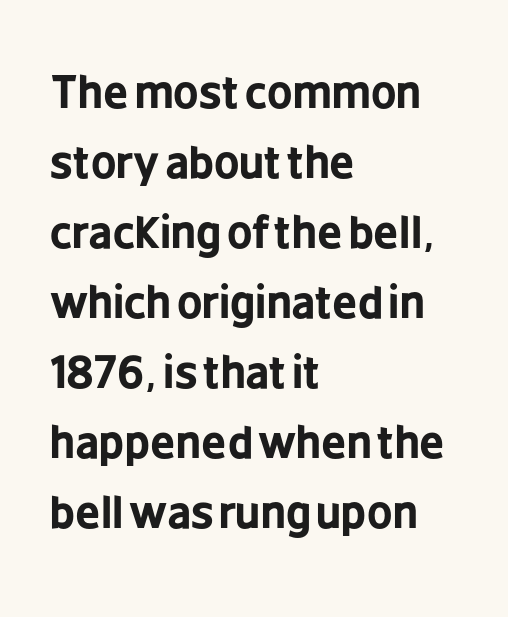
The image shows 44 px bold, condensed sans-serif type, upright; set left-aligned, normal line spacing (1.59x), normal letter spacing, not underlined; low stroke contrast and a medium x-height.
